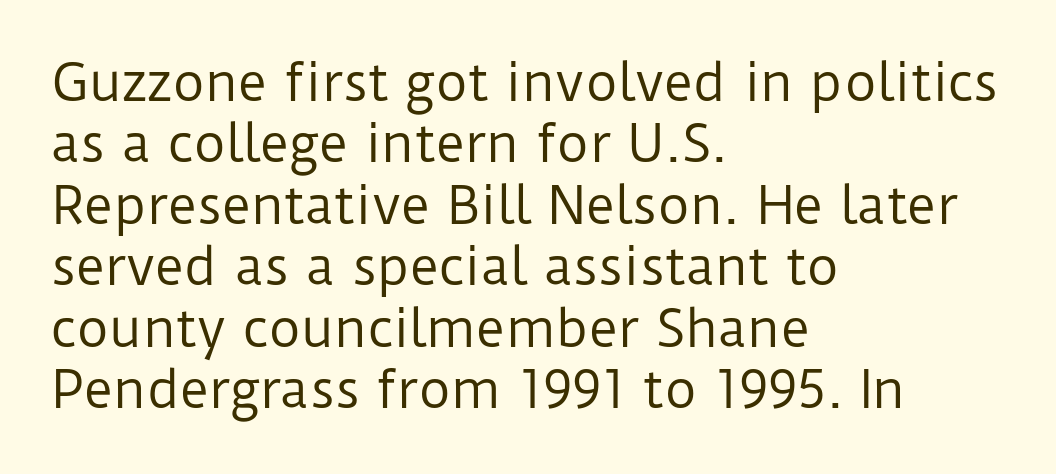
The image shows 50 px regular-weight sans-serif type, upright; set left-aligned, line spacing 1.23x, normal letter spacing, not underlined; low stroke contrast and a medium x-height.
